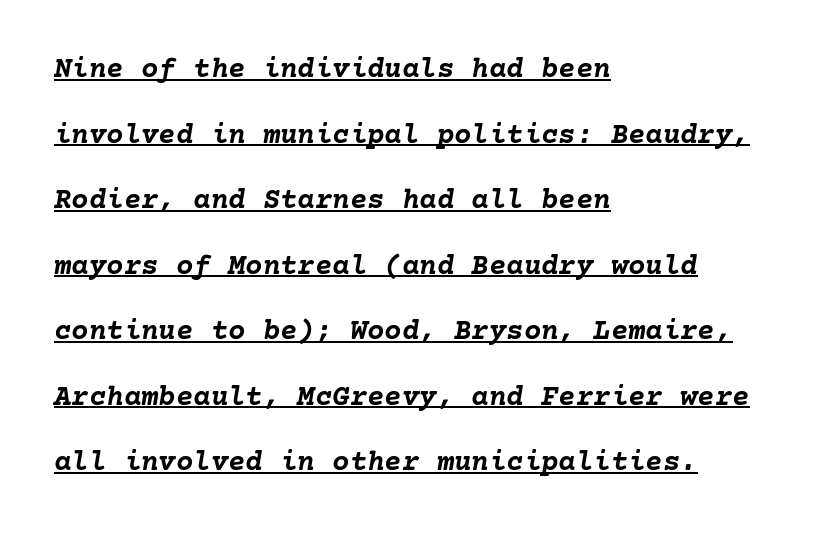
The image shows 29 px semibold type, italic (leaning right); set left-aligned, loose line spacing (2.26x), normal letter spacing, underlined; low stroke contrast and a medium x-height.
